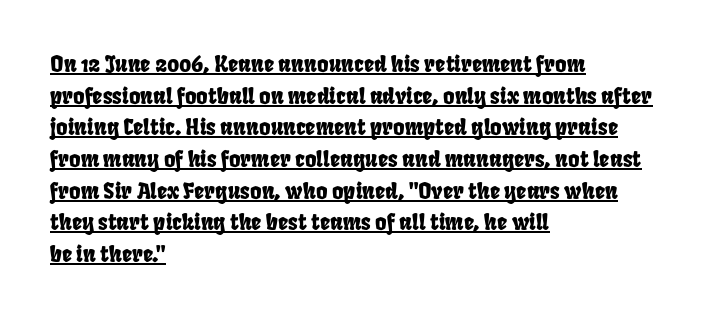
Left-aligned paragraph, ragged on the right. You could call the tracking neutral — neither tight nor loose. This sample carries an underscore along the baseline area. Regarding leading, the lines here are spaced in the standard way.
